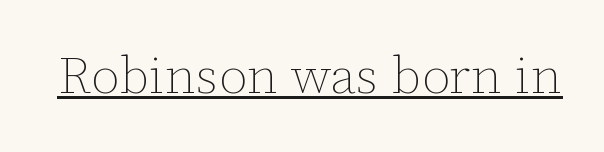
The image shows 52 px thin type, upright; set normal letter spacing, underlined; low stroke contrast and a medium x-height.
